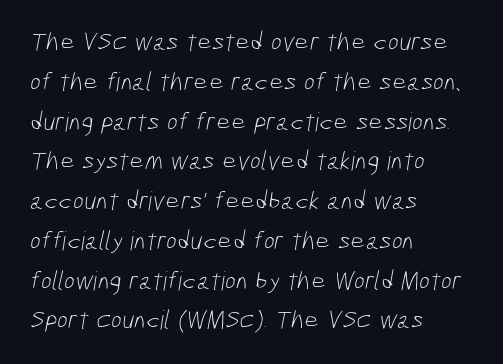
Words appear dense and cohesive because spacing is normal. One glance says typical: line gaps are just what's usual. The ragged edge is on the right, which tells us the setting is flush left. The area under the type is left untouched. Stem width sits at or under what a default text font uses.
